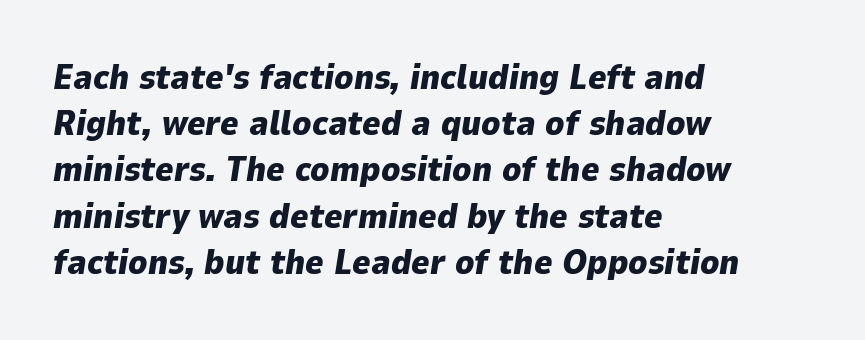
Q: Is the text bold? A: Yes.
Q: Is the text italic (slanted)? A: Yes, it leans right by about 9 degrees.
Q: Is the text underlined? A: No.
Q: How is the paragraph aligned? A: Left-aligned.
Q: Is the spacing between letters normal or unusually wide? A: Normal.
Q: Is the spacing between lines tight, normal or loose? A: Normal.
Q: Width (condensed, normal, or wide)? A: Normal.
Q: Stroke contrast? A: Low.
Q: x-height? A: Medium.
Q: Monospaced? A: No.
